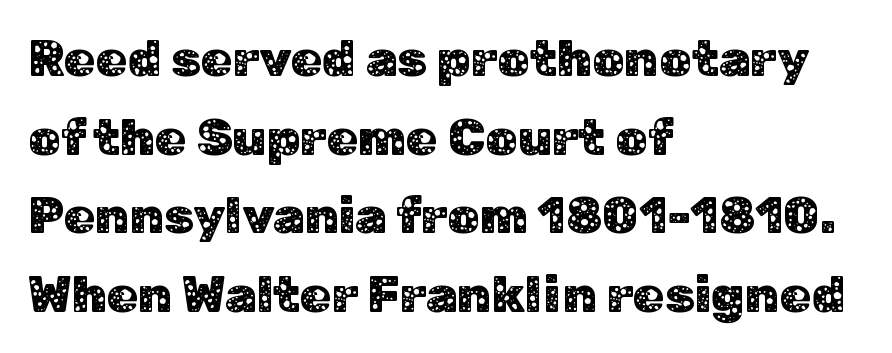
{"serif": "no", "italic": "no", "width": "normal", "stroke_contrast": "low", "x_height": "medium", "monospaced": "no", "underline": "no", "align": "left", "line_spacing": "normal", "line_spacing_ratio": 1.54, "letter_spacing": "normal", "letter_spacing_em": 0.0, "glyph_px": 51}
